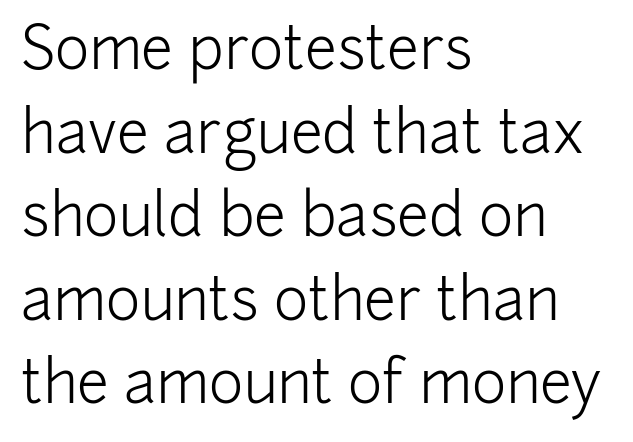
Q: Is the text bold? A: No.
Q: Is the text italic (slanted)? A: No, it is upright.
Q: Is the typeface a serif or a sans-serif typeface? A: Sans-serif.
Q: Is the text underlined? A: No.
Q: How is the paragraph aligned? A: Left-aligned.
Q: Is the spacing between letters normal or unusually wide? A: Normal.
Q: Is the spacing between lines tight, normal or loose? A: Normal.
Q: Width (condensed, normal, or wide)? A: Normal.
Q: Stroke contrast? A: Low.
Q: x-height? A: Medium.
Q: Monospaced? A: No.
